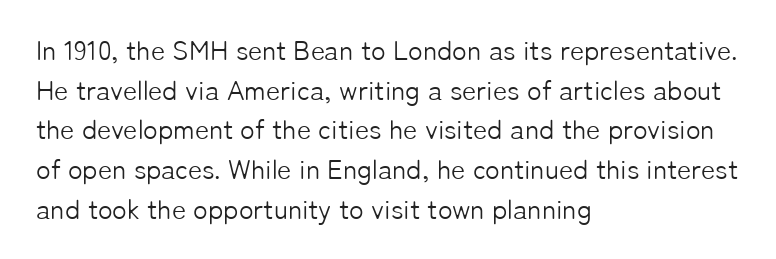
The image shows 27 px text type, upright; set left-aligned, normal line spacing (1.47x), normal letter spacing, not underlined.
